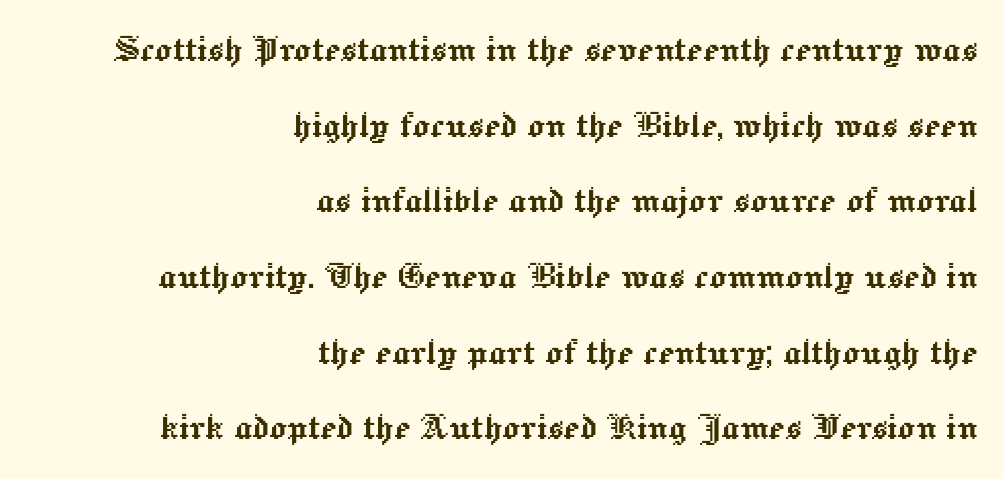
Q: Is the text italic (slanted)? A: No, it is upright.
Q: Is the text underlined? A: No.
Q: How is the paragraph aligned? A: Right-aligned.
Q: Is the spacing between letters normal or unusually wide? A: Normal.
Q: Width (condensed, normal, or wide)? A: Normal.
Q: x-height? A: Medium.
Q: Monospaced? A: No.
